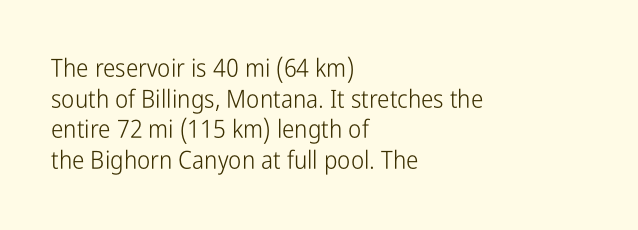
{"italic": "no", "bold": "no", "underline": "no", "align": "left", "line_spacing_ratio": 1.23, "letter_spacing": "normal", "letter_spacing_em": 0.0, "glyph_px": 25}
